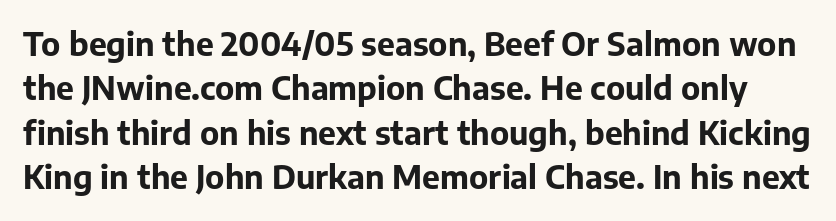
The image shows 32 px bold sans-serif type, upright; set normal line spacing (1.39x), normal letter spacing, not underlined; low stroke contrast and a medium x-height.
